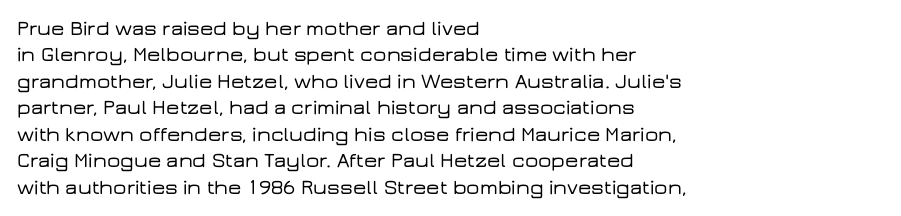
The image shows 21 px text type, upright; set left-aligned, normal line spacing (1.26x), normal letter spacing, not underlined.
